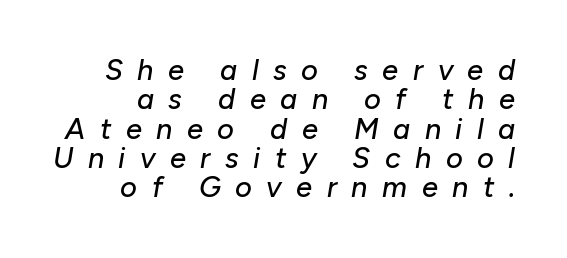
Q: Is the text italic (slanted)? A: Yes, it leans right by about 10 degrees.
Q: Is the text underlined? A: No.
Q: Is the spacing between letters normal or unusually wide? A: Unusually wide.
Q: Is the spacing between lines tight, normal or loose? A: Tight.
Q: Width (condensed, normal, or wide)? A: Normal.
Q: Stroke contrast? A: Low.
Q: x-height? A: Medium.
Q: Monospaced? A: No.
